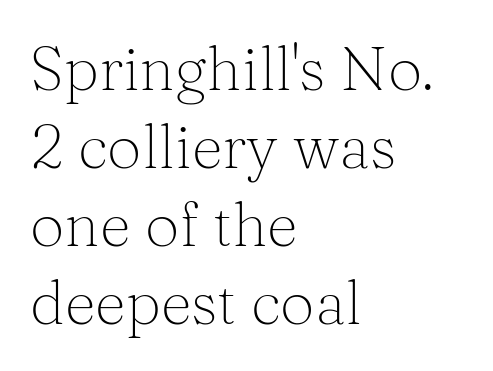
The image shows 61 px light serif type, upright; set left-aligned, normal line spacing (1.28x), normal letter spacing, not underlined; medium stroke contrast and a medium x-height.
